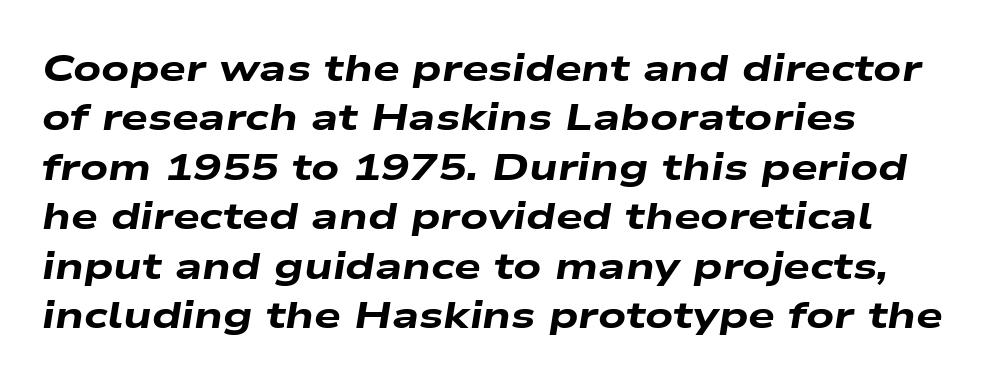
Q: Is the text bold? A: Yes.
Q: Is the text italic (slanted)? A: Yes, it leans right by about 9 degrees.
Q: Is the text underlined? A: No.
Q: How is the paragraph aligned? A: Left-aligned.
Q: Is the spacing between letters normal or unusually wide? A: Normal.
Q: Is the spacing between lines tight, normal or loose? A: Normal.
Q: Width (condensed, normal, or wide)? A: Wide.
Q: Stroke contrast? A: Low.
Q: x-height? A: Medium.
Q: Monospaced? A: No.
